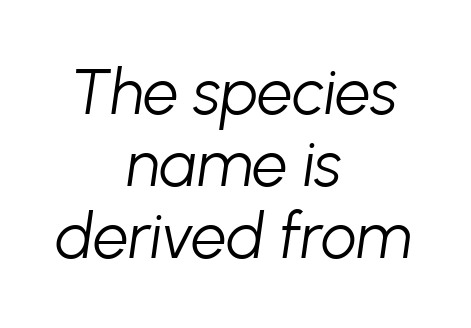
{"italic": "yes", "lean": "right", "slant_degrees": 8, "bold": "no", "weight": "light", "width": "normal", "stroke_contrast": "low", "x_height": "medium", "monospaced": "no", "underline": "no", "align": "center", "line_spacing": "tight", "line_spacing_ratio": 1.14, "letter_spacing": "normal", "letter_spacing_em": 0.0, "glyph_px": 63}
